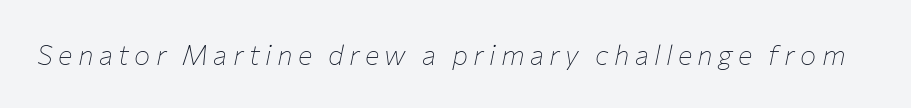
{"italic": "yes", "lean": "right", "slant_degrees": 12, "bold": "no", "underline": "no", "letter_spacing": "wide", "letter_spacing_em": 0.2, "glyph_px": 27}
